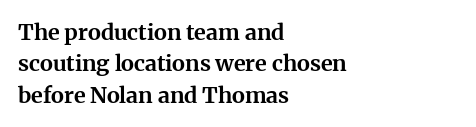
{"italic": "no", "bold": "yes", "underline": "no", "align": "left", "line_spacing": "normal", "line_spacing_ratio": 1.43, "letter_spacing": "normal", "letter_spacing_em": 0.0, "glyph_px": 22}
